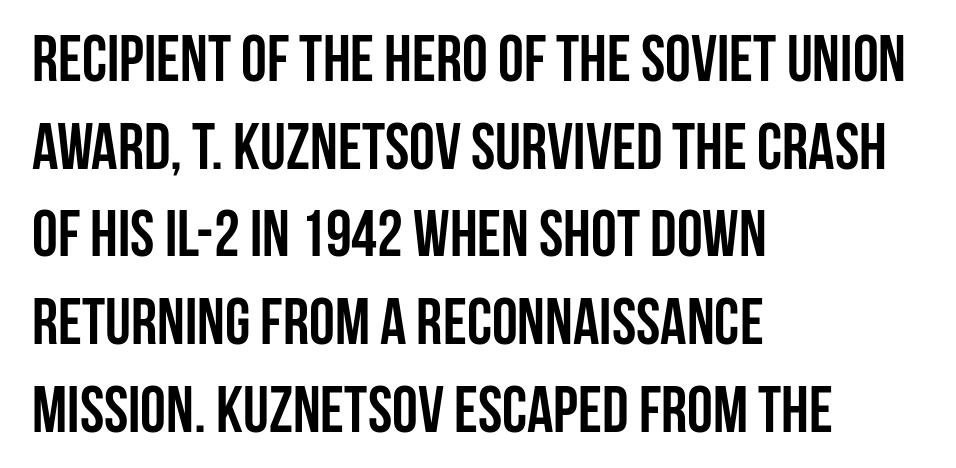
Q: Is the text bold? A: Yes.
Q: Is the text italic (slanted)? A: No, it is upright.
Q: Is the typeface a serif or a sans-serif typeface? A: Sans-serif.
Q: Is the text underlined? A: No.
Q: How is the paragraph aligned? A: Left-aligned.
Q: Is the spacing between letters normal or unusually wide? A: Normal.
Q: Is the spacing between lines tight, normal or loose? A: Normal.
Q: Width (condensed, normal, or wide)? A: Condensed.
Q: Stroke contrast? A: Low.
Q: x-height? A: Large.
Q: Monospaced? A: No.
